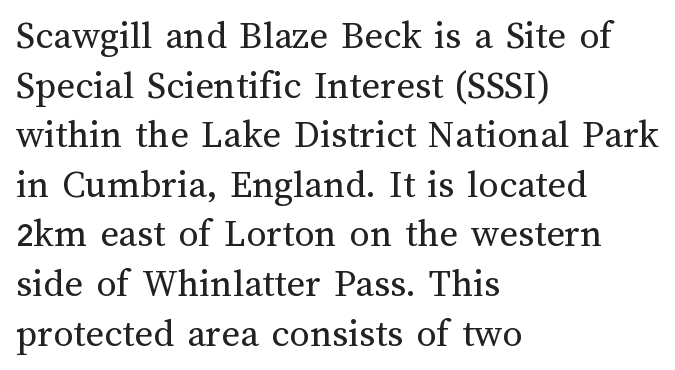
The image shows 40 px regular-weight type, upright; set left-aligned, line spacing 1.24x, normal letter spacing, not underlined; medium stroke contrast and a medium x-height.
